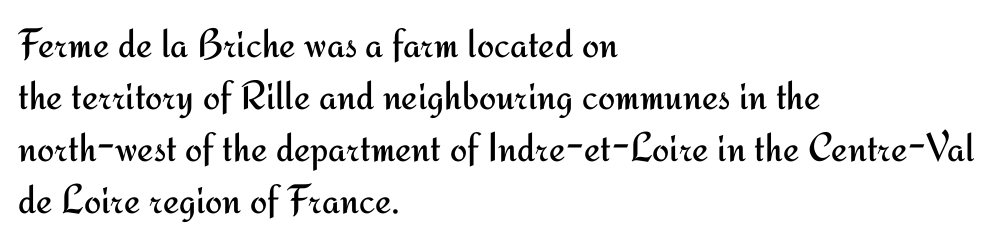
The image shows 41 px regular-weight sans-serif type, upright; set left-aligned, normal line spacing (1.27x), normal letter spacing, not underlined; medium stroke contrast and a small x-height.
